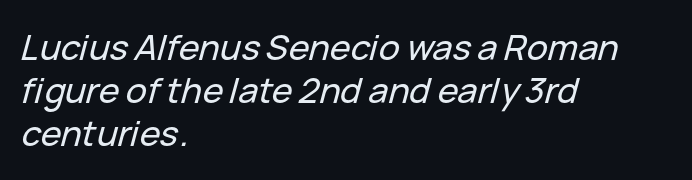
Q: Is the text italic (slanted)? A: Yes, it leans right by about 15 degrees.
Q: Is the text underlined? A: No.
Q: How is the paragraph aligned? A: Left-aligned.
Q: Is the spacing between letters normal or unusually wide? A: Normal.
Q: Width (condensed, normal, or wide)? A: Normal.
Q: Stroke contrast? A: Low.
Q: x-height? A: Medium.
Q: Monospaced? A: No.
